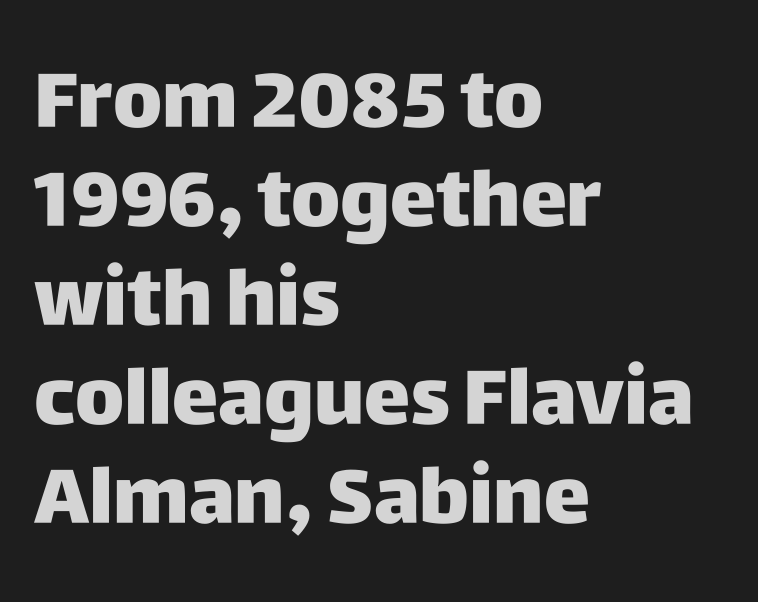
The image shows 78 px heavy sans-serif type, upright; set left-aligned, normal line spacing (1.27x), normal letter spacing, not underlined; low stroke contrast and a large x-height.
